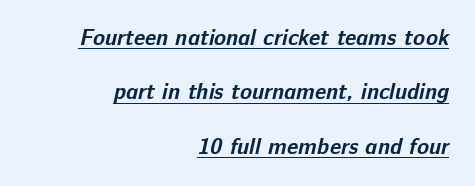
Q: Is the text bold? A: Yes.
Q: Is the text underlined? A: Yes.
Q: How is the paragraph aligned? A: Right-aligned.
Q: Is the spacing between letters normal or unusually wide? A: Normal.
Q: Is the spacing between lines tight, normal or loose? A: Loose.
